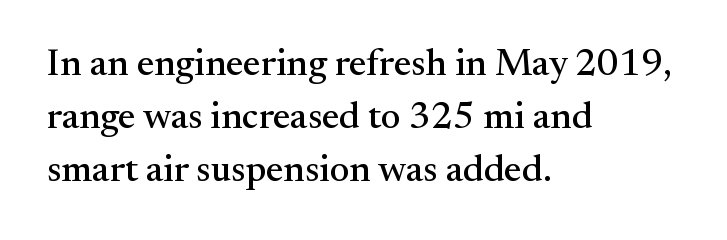
Q: Is the text italic (slanted)? A: No, it is upright.
Q: Is the typeface a serif or a sans-serif typeface? A: Serif.
Q: Is the text underlined? A: No.
Q: How is the paragraph aligned? A: Left-aligned.
Q: Is the spacing between letters normal or unusually wide? A: Normal.
Q: Is the spacing between lines tight, normal or loose? A: Normal.
Q: Width (condensed, normal, or wide)? A: Normal.
Q: Stroke contrast? A: Medium.
Q: x-height? A: Small.
Q: Monospaced? A: No.
